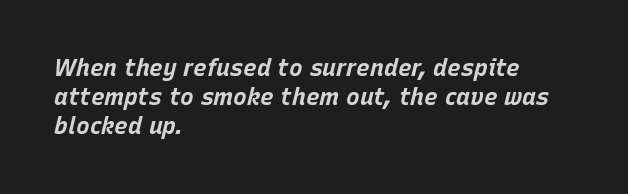
The image shows 23 px bold type, italic (leaning right); set left-aligned, normal line spacing (1.26x), normal letter spacing, not underlined.
